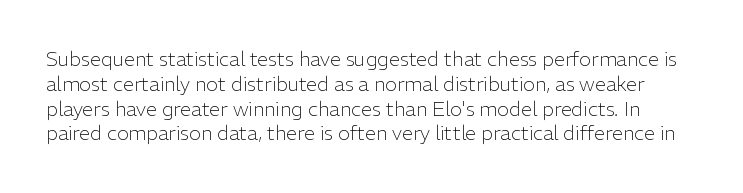
Q: Is the text bold? A: No.
Q: Is the text italic (slanted)? A: No, it is upright.
Q: Is the text underlined? A: No.
Q: Is the spacing between letters normal or unusually wide? A: Normal.
